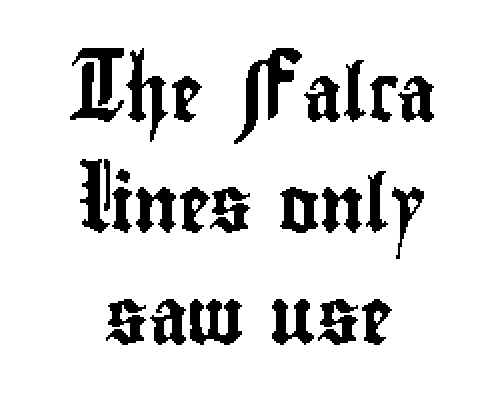
Q: Is the text italic (slanted)? A: No, it is upright.
Q: Is the typeface a serif or a sans-serif typeface? A: Sans-serif.
Q: Is the text underlined? A: No.
Q: How is the paragraph aligned? A: Centered.
Q: Is the spacing between letters normal or unusually wide? A: Normal.
Q: Is the spacing between lines tight, normal or loose? A: Loose.
Q: Width (condensed, normal, or wide)? A: Condensed.
Q: Stroke contrast? A: Low.
Q: x-height? A: Small.
Q: Monospaced? A: No.
